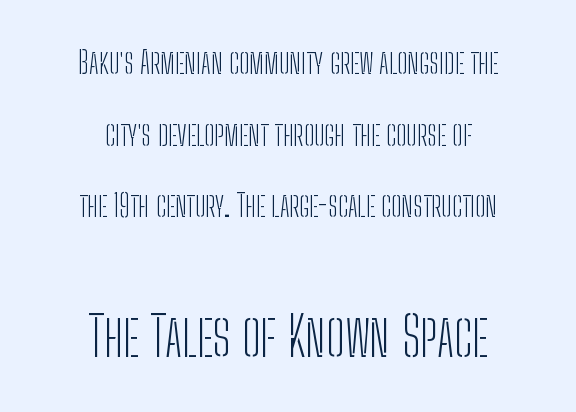
The letters sit at their default tracking, neither squeezed nor spread. Descender tails drop into unmarked territory. Visually, the bottom section dominates because its glyphs are scaled up. Alignment: centered. The rendering uses a large line-height, opening up the rows.
